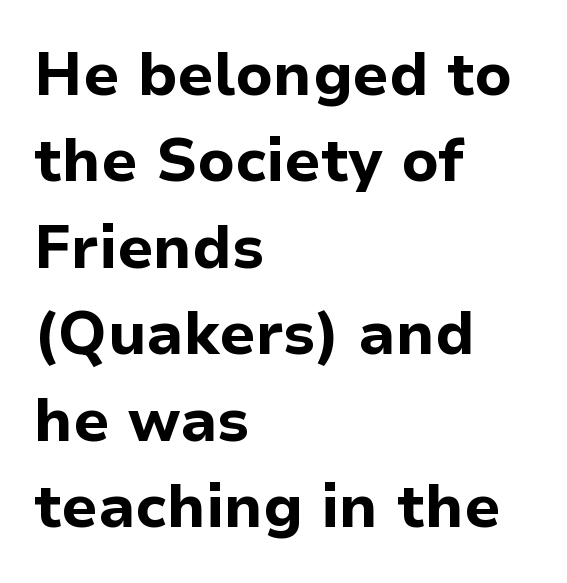
{"serif": "no", "italic": "no", "bold": "yes", "weight": "bold", "width": "normal", "stroke_contrast": "low", "x_height": "medium", "monospaced": "no", "underline": "no", "align": "left", "line_spacing": "normal", "line_spacing_ratio": 1.44, "letter_spacing": "normal", "letter_spacing_em": 0.0, "glyph_px": 60}
